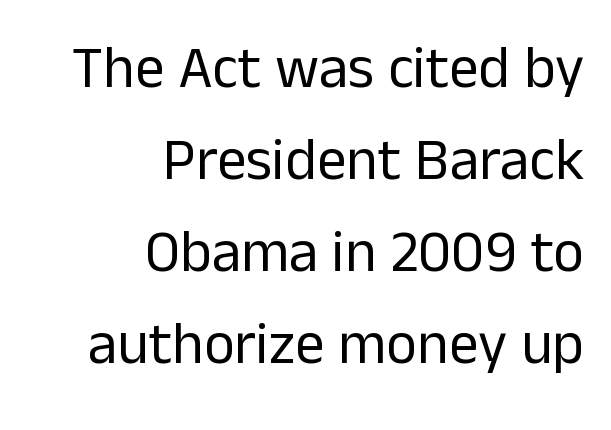
These lines are set flush right with a ragged left edge. Compared with a typical body face, this is equally light or lighter still. Look at the tracking — it's just the regular setting, nothing added. You can tell it's not italic because the verticals are truly vertical. These lines are rendered in a variable-pitch font. Letters rest on an invisible, unmarked baseline.
